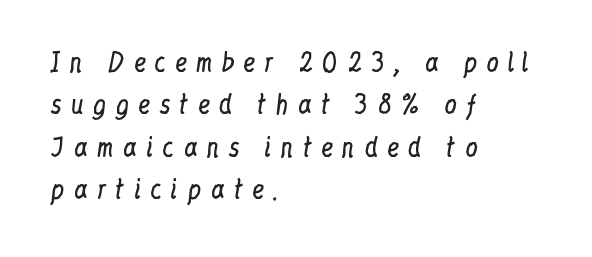
How are the letters spaced? Widely, with obvious added tracking. Bare-footed words on every line. Does the leading feel generous? No, just average. Left-aligned paragraph, ragged on the right. No chunkiness to these letters — they're not bold.
